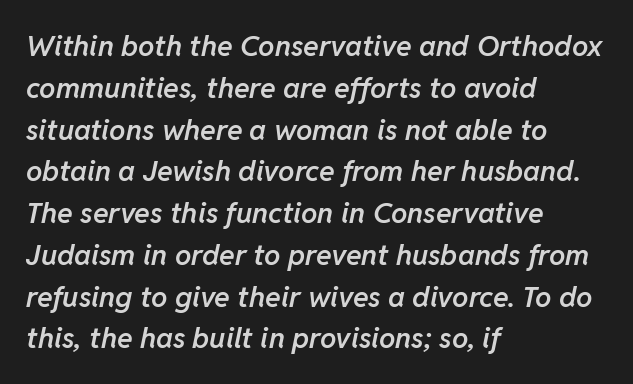
{"italic": "yes", "lean": "right", "slant_degrees": 11, "bold": "semi", "weight": "semibold", "width": "normal", "stroke_contrast": "low", "x_height": "medium", "monospaced": "no", "underline": "no", "align": "left", "line_spacing": "normal", "line_spacing_ratio": 1.44, "letter_spacing": "normal", "letter_spacing_em": 0.0, "glyph_px": 29}
